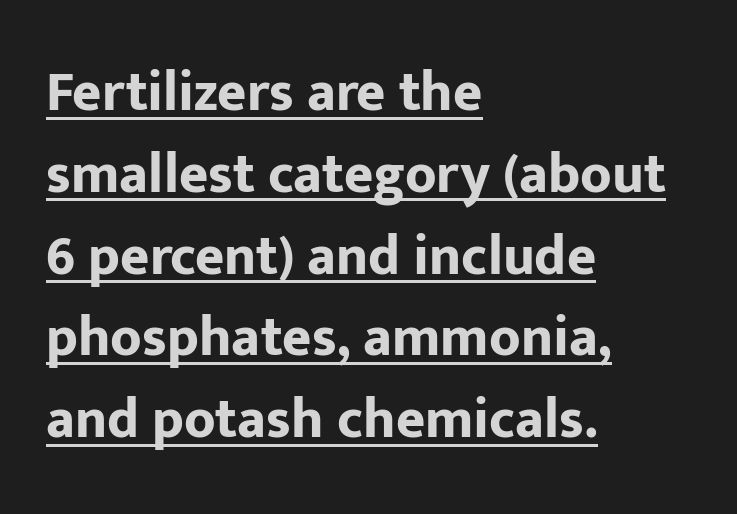
{"serif": "no", "italic": "no", "bold": "yes", "weight": "bold", "width": "normal", "stroke_contrast": "low", "x_height": "medium", "monospaced": "no", "underline": "yes", "align": "left", "line_spacing": "normal", "line_spacing_ratio": 1.46, "letter_spacing": "normal", "letter_spacing_em": 0.0, "glyph_px": 56}
